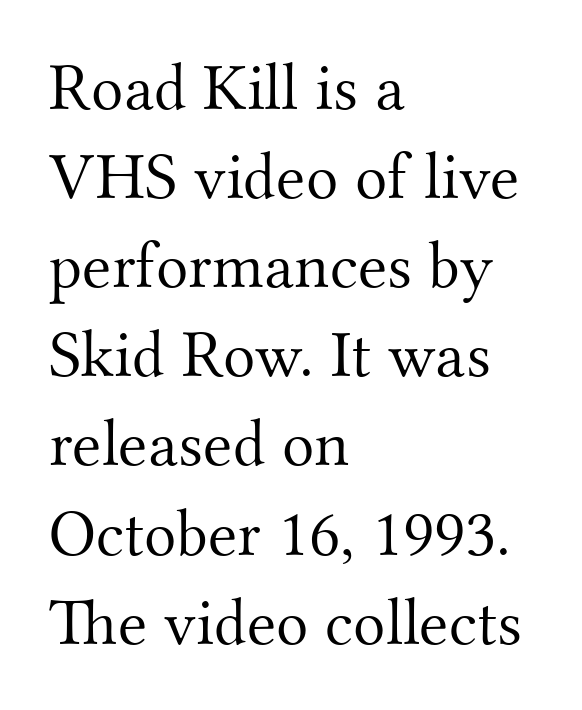
{"serif": "yes", "italic": "no", "bold": "no", "weight": "light", "width": "normal", "stroke_contrast": "medium", "x_height": "small", "monospaced": "no", "underline": "no", "align": "left", "line_spacing": "normal", "line_spacing_ratio": 1.33, "letter_spacing": "normal", "letter_spacing_em": 0.0, "glyph_px": 67}
